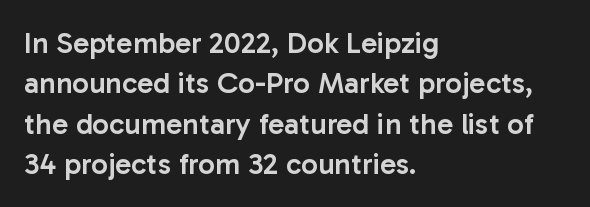
{"serif": "no", "italic": "no", "bold": "semi", "weight": "semibold", "width": "normal", "stroke_contrast": "low", "x_height": "medium", "monospaced": "no", "underline": "no", "align": "left", "line_spacing": "normal", "line_spacing_ratio": 1.35, "letter_spacing": "normal", "letter_spacing_em": 0.0, "glyph_px": 30}
